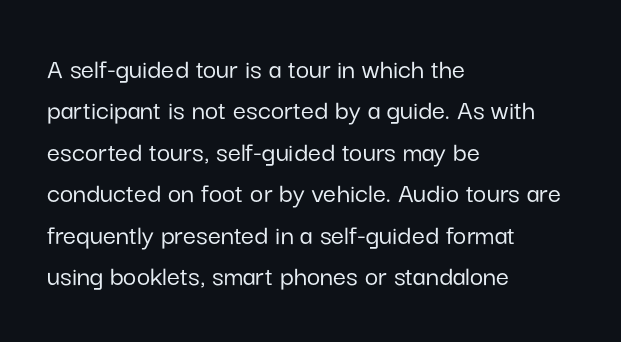
A student would call this left alignment; a typographer would say flush left, rag right. Are there feet on the stems? There aren't — it's a sans. This sample uses plain, unmodified letter spacing. Notice how descenders clear the ascenders below comfortably — that's standard leading. Spacing verdict: proportional, widths tailored to each character.
